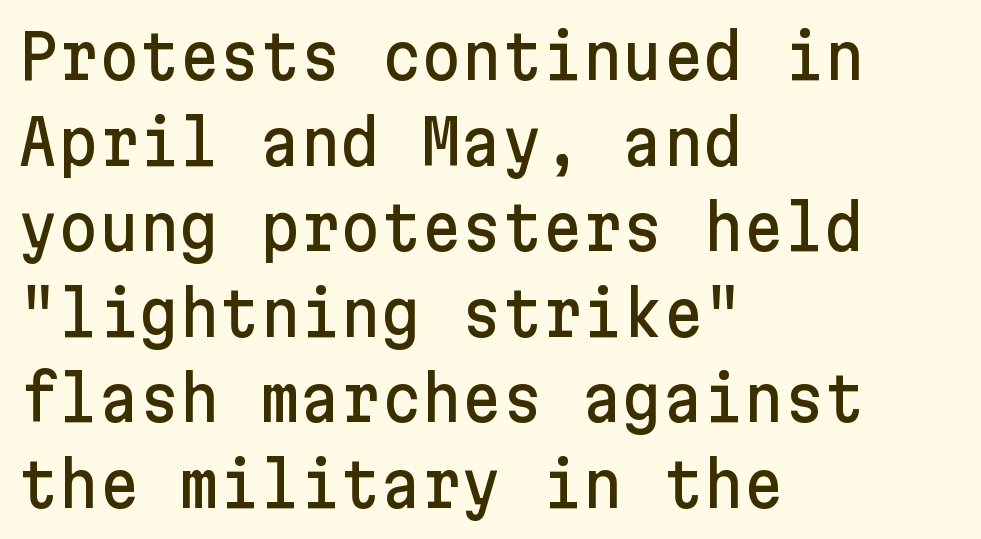
Q: Is the text italic (slanted)? A: No, it is upright.
Q: Is the typeface a serif or a sans-serif typeface? A: Sans-serif.
Q: Is the text underlined? A: No.
Q: How is the paragraph aligned? A: Left-aligned.
Q: Is the spacing between letters normal or unusually wide? A: Normal.
Q: Is the spacing between lines tight, normal or loose? A: Normal.
Q: Width (condensed, normal, or wide)? A: Normal.
Q: Stroke contrast? A: Low.
Q: x-height? A: Medium.
